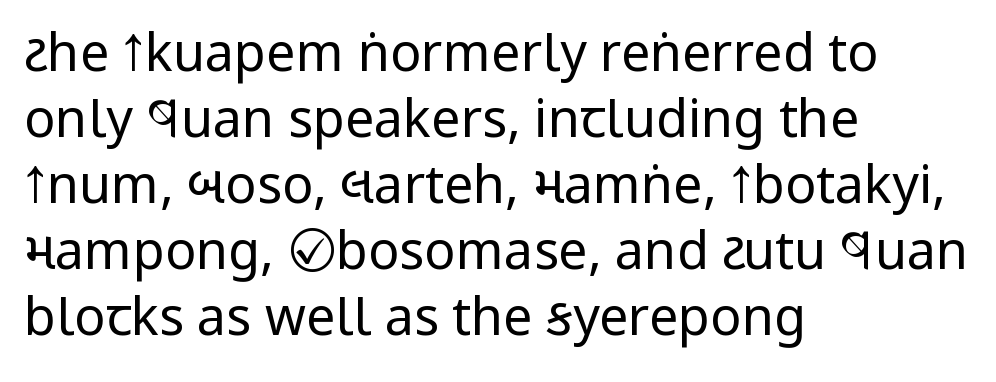
The baseline area is clear. A sans-serif font was chosen for this passage. Horizontal bands of white between lines are of average thickness. Unbolded letterforms with no extra heft. The horizontal fit of the characters is conventional and even.
